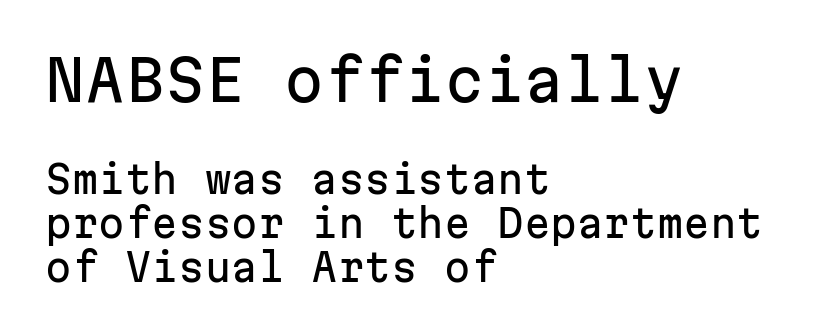
The image shows 57 px sans-serif type, upright, monospaced; set left-aligned, tight line spacing (1.15x), normal letter spacing, not underlined; the first (top) block is 1.5x larger; low stroke contrast and a medium x-height.
